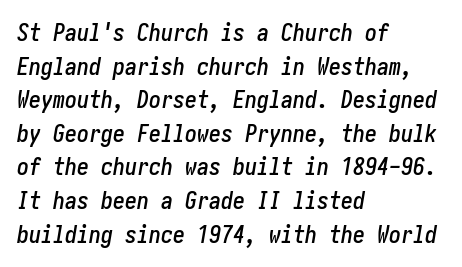
{"italic": "yes", "lean": "right", "slant_degrees": 10, "underline": "no", "align": "left", "line_spacing": "normal", "line_spacing_ratio": 1.4, "letter_spacing": "normal", "letter_spacing_em": 0.0, "glyph_px": 24}
